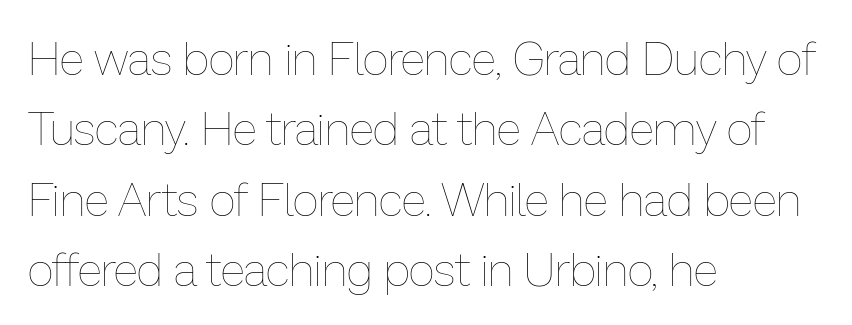
The image shows 46 px thin type, upright; set left-aligned, normal line spacing (1.53x), normal letter spacing, not underlined; low stroke contrast and a medium x-height.
